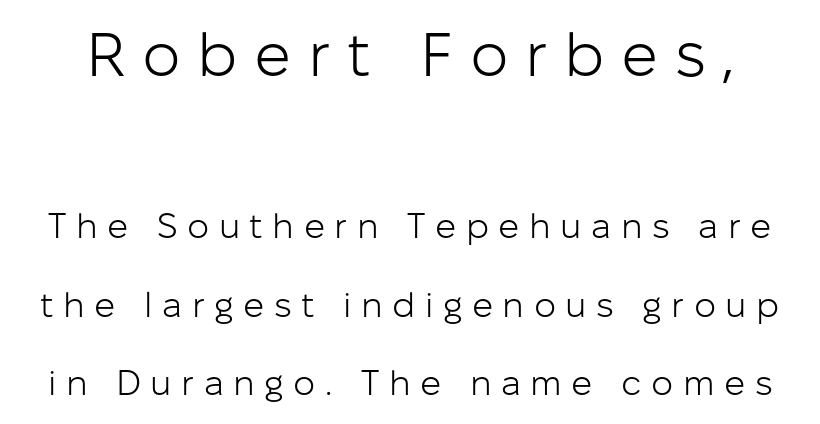
{"serif": "no", "italic": "no", "bold": "no", "weight": "light", "width": "normal", "stroke_contrast": "low", "x_height": "medium", "monospaced": "no", "underline": "no", "line_spacing": "loose", "line_spacing_ratio": 2.24, "letter_spacing": "wide", "letter_spacing_em": 0.27, "larger_block": "first", "size_ratio": 1.74, "glyph_px": 61}
